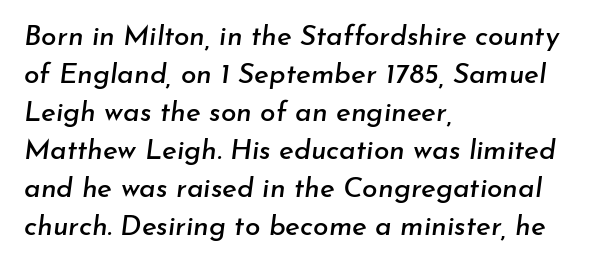
Q: Is the text italic (slanted)? A: Yes, it leans right by about 7 degrees.
Q: Is the text underlined? A: No.
Q: How is the paragraph aligned? A: Left-aligned.
Q: Is the spacing between letters normal or unusually wide? A: Normal.
Q: Is the spacing between lines tight, normal or loose? A: Normal.
Q: Width (condensed, normal, or wide)? A: Normal.
Q: Stroke contrast? A: Low.
Q: x-height? A: Small.
Q: Monospaced? A: No.
